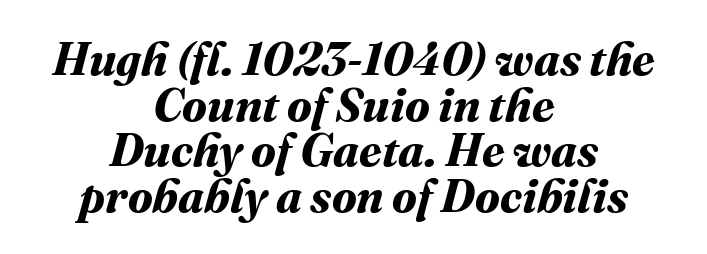
This is heavy type, rendered in bold. Character widths vary here, with narrow letters taking less room than wide ones. No word sits above an underline. This sample trades vertical openness for compactness between lines. The type is set solid horizontally, with unmodified tracking. Layout note: lines centered.
